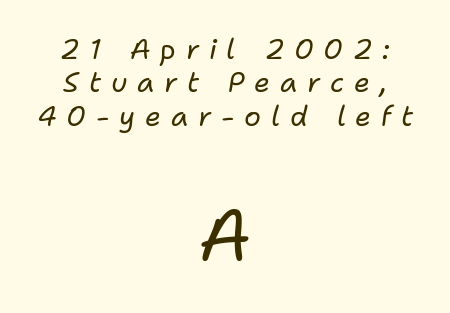
{"italic": "yes", "lean": "right", "slant_degrees": 11, "bold": "no", "weight": "regular", "width": "normal", "stroke_contrast": "low", "x_height": "medium", "monospaced": "no", "underline": "no", "align": "center", "line_spacing_ratio": 1.19, "letter_spacing": "wide", "letter_spacing_em": 0.35, "larger_block": "second", "size_ratio": 2.54, "glyph_px": 71}
